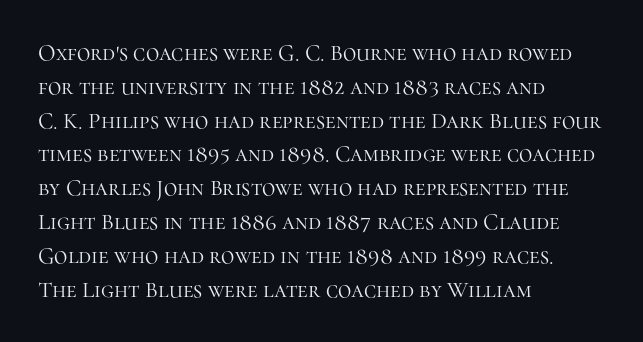
Q: Is the text bold? A: No.
Q: Is the text italic (slanted)? A: No, it is upright.
Q: Is the text underlined? A: No.
Q: How is the paragraph aligned? A: Left-aligned.
Q: Is the spacing between letters normal or unusually wide? A: Normal.
Q: Is the spacing between lines tight, normal or loose? A: Normal.
